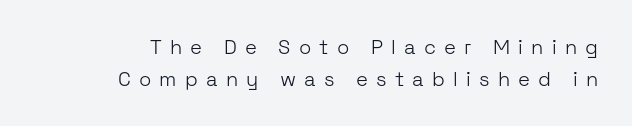
{"italic": "no", "bold": "no", "underline": "no", "line_spacing": "normal", "line_spacing_ratio": 1.6, "letter_spacing": "wide", "letter_spacing_em": 0.41, "glyph_px": 20}
